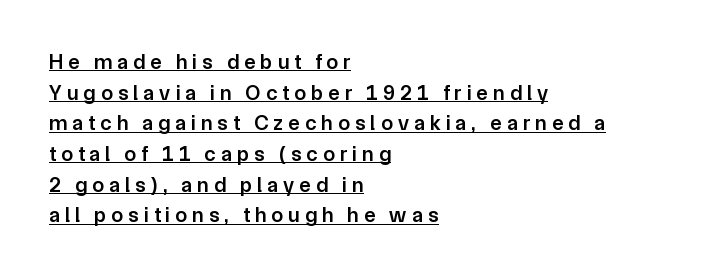
The image shows 21 px text type, upright; set left-aligned, normal line spacing (1.46x), unusually wide letter spacing (+0.25 em), underlined.
